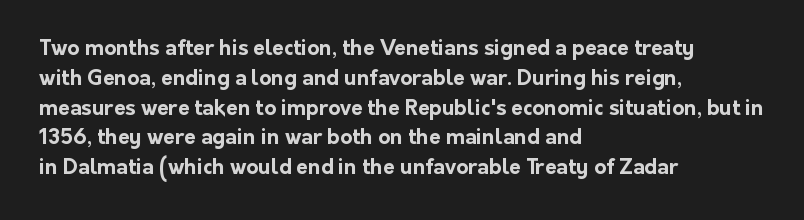
A bare baseline throughout the passage. Heavy-handed strokes throughout: this text is bold. Style check: upright. The setting favours the left margin, as ordinary paragraphs usually do. How are the letters spaced? Ordinarily, with no added tracking.
